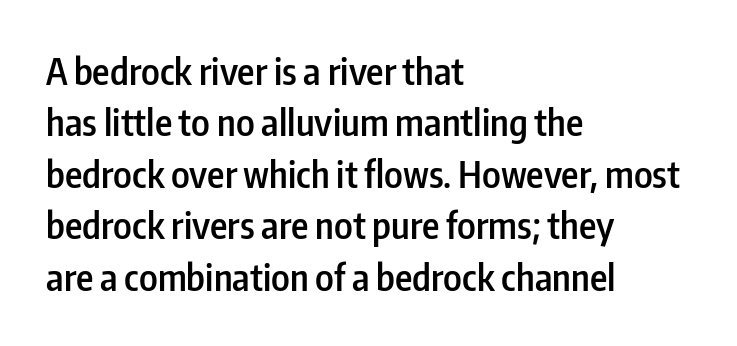
{"serif": "no", "italic": "no", "bold": "semi", "weight": "semibold", "width": "condensed", "stroke_contrast": "low", "x_height": "medium", "monospaced": "no", "underline": "no", "align": "left", "line_spacing": "normal", "line_spacing_ratio": 1.39, "letter_spacing": "normal", "letter_spacing_em": 0.0, "glyph_px": 37}
